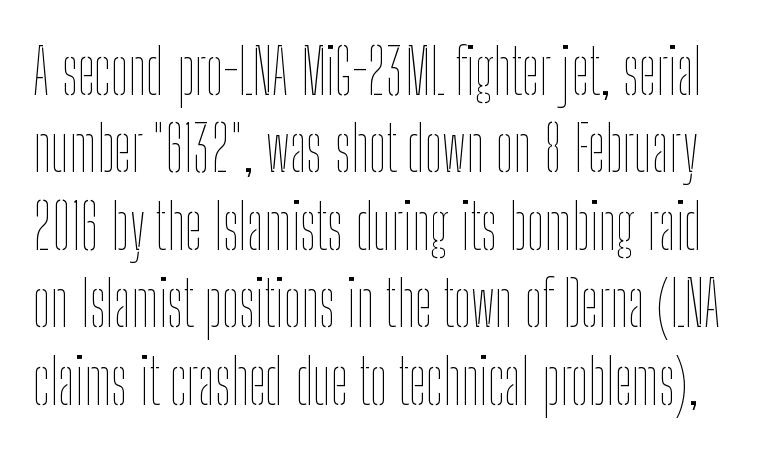
{"italic": "no", "bold": "no", "weight": "thin", "width": "condensed", "stroke_contrast": "low", "x_height": "medium", "monospaced": "no", "underline": "no", "line_spacing": "normal", "line_spacing_ratio": 1.25, "letter_spacing": "normal", "letter_spacing_em": 0.0, "glyph_px": 62}
